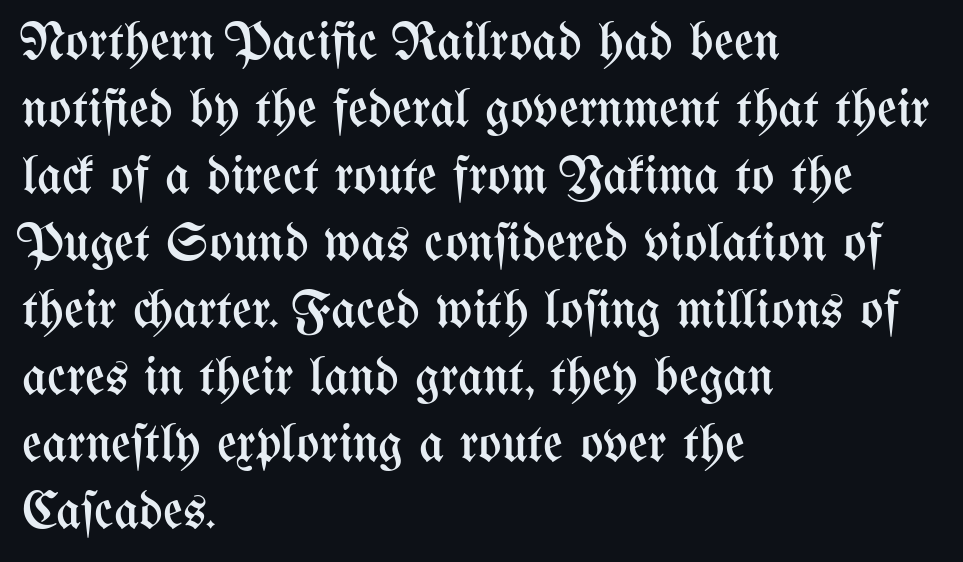
Q: Is the text bold? A: No.
Q: Is the text italic (slanted)? A: No, it is upright.
Q: Is the text underlined? A: No.
Q: How is the paragraph aligned? A: Left-aligned.
Q: Is the spacing between letters normal or unusually wide? A: Normal.
Q: Width (condensed, normal, or wide)? A: Condensed.
Q: Stroke contrast? A: Medium.
Q: x-height? A: Medium.
Q: Monospaced? A: No.
